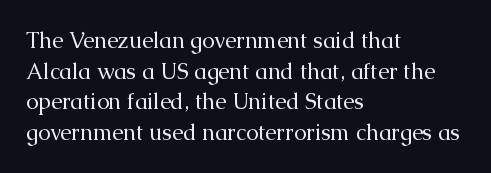
The image shows 22 px text type, upright; set left-aligned, normal line spacing (1.39x), normal letter spacing, not underlined.
